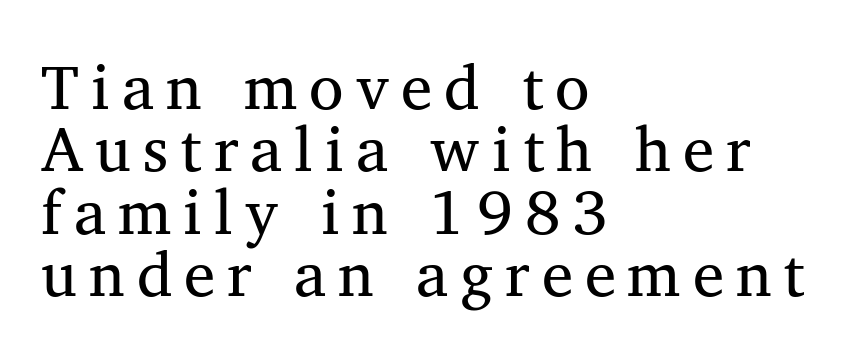
Check where the strokes stop: tiny serifs finish them off. Typeset ragged right — the left edge is the straight one. The baseline area is clear. A typesetter would mark this as roman, not italic.
